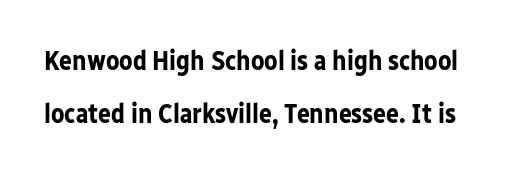
Q: Is the text bold? A: Yes.
Q: Is the text italic (slanted)? A: No, it is upright.
Q: Is the text underlined? A: No.
Q: Is the spacing between letters normal or unusually wide? A: Normal.
Q: Is the spacing between lines tight, normal or loose? A: Loose.
